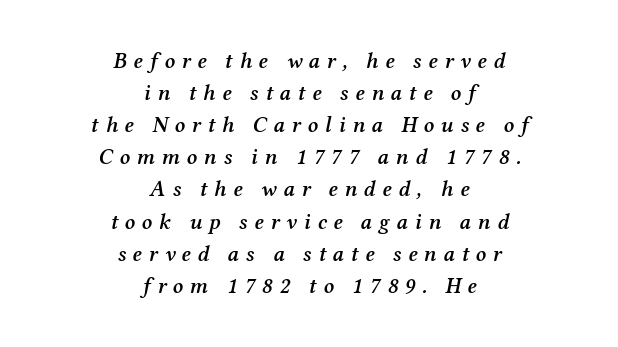
The image shows 22 px text type, italic (leaning right); set centered, normal line spacing (1.46x), unusually wide letter spacing (+0.31 em), not underlined.
